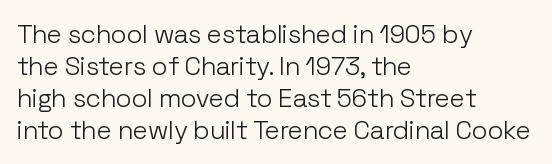
The image shows 26 px text type, upright; set left-aligned, line spacing 1.23x, normal letter spacing, not underlined.
